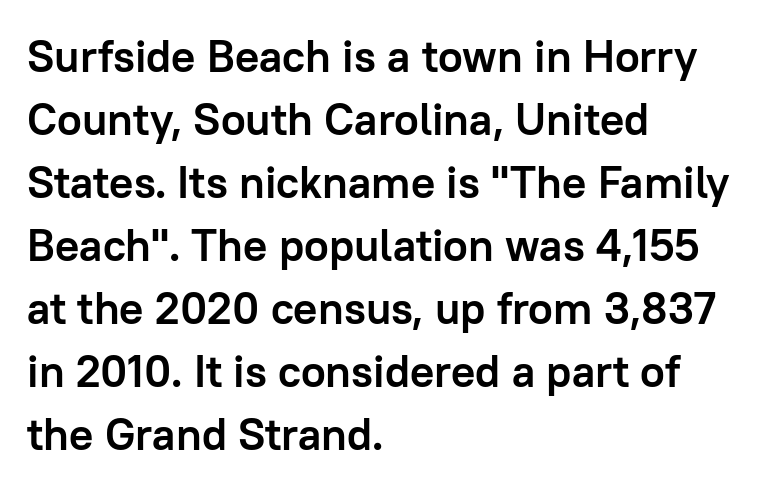
{"serif": "no", "italic": "no", "bold": "yes", "weight": "semibold", "width": "normal", "stroke_contrast": "low", "x_height": "medium", "monospaced": "no", "underline": "no", "align": "left", "line_spacing": "normal", "line_spacing_ratio": 1.4, "letter_spacing": "normal", "letter_spacing_em": 0.0, "glyph_px": 45}
